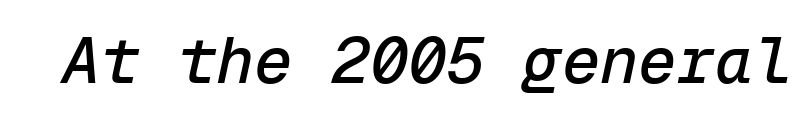
The image shows 64 px text type, italic (leaning right), monospaced; set normal letter spacing, not underlined; low stroke contrast and a medium x-height.
